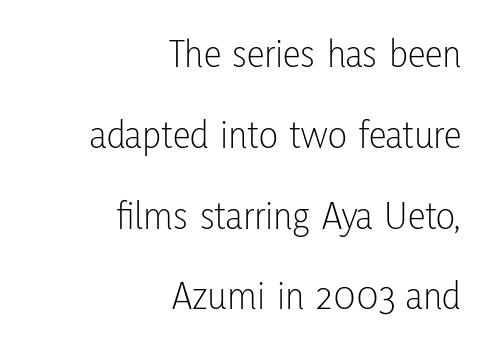
Bold? No — there's no thickening of the strokes. Lines of text with bare space underneath. Posture: straight, roman, zero tilt. Does extra space separate the letters? No, they use regular spacing. Does the copy run flush right? Yes — the right margin is perfectly even.
